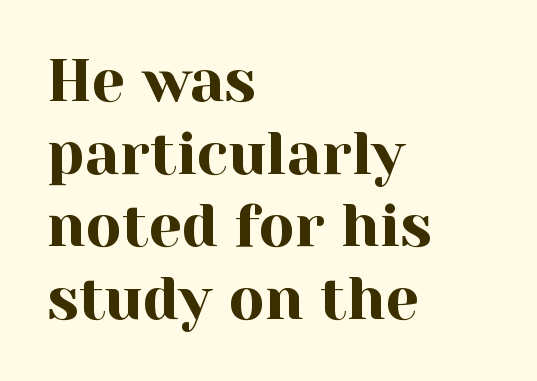
Does the copy run flush right? No — it runs flush left. Spacing verdict: proportional, widths tailored to each character. This sample uses plain, unmodified letter spacing. The designer went with a serif here, giving each stem small feet. No word sits above an underline. The axis of the letterforms is exactly vertical.
